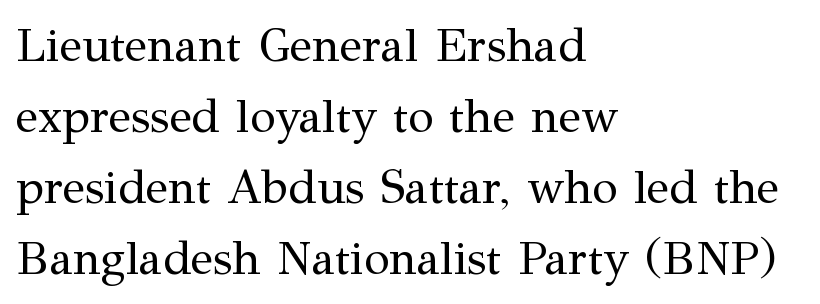
The image shows 47 px regular-weight serif type, upright; set left-aligned, normal line spacing (1.51x), normal letter spacing, not underlined; medium stroke contrast and a medium x-height.
